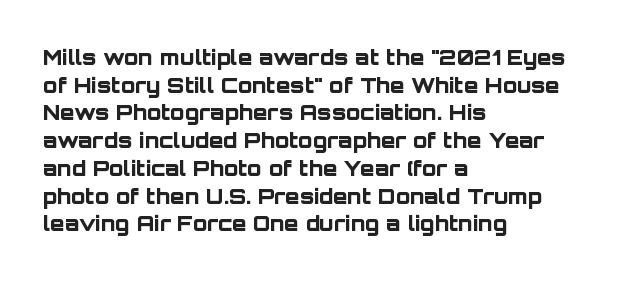
The image shows 21 px bold type, upright; set left-aligned, normal line spacing (1.32x), normal letter spacing, not underlined.
